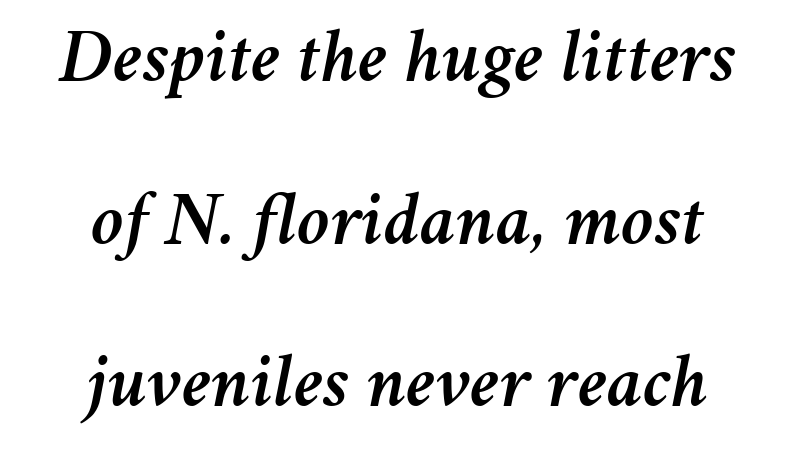
{"italic": "yes", "lean": "right", "slant_degrees": 11, "width": "normal", "stroke_contrast": "medium", "x_height": "medium", "monospaced": "no", "underline": "no", "align": "center", "line_spacing": "loose", "line_spacing_ratio": 2.14, "letter_spacing": "normal", "letter_spacing_em": 0.0, "glyph_px": 76}
